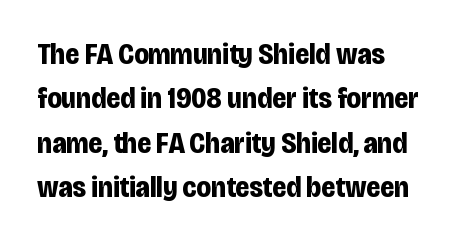
Looks like regular typesetting: each glyph gets only the width it needs. This rendering leaves character spacing at its baseline value. Lines of text with bare space underneath. What kind of face is this? One without serifs — a sans.
